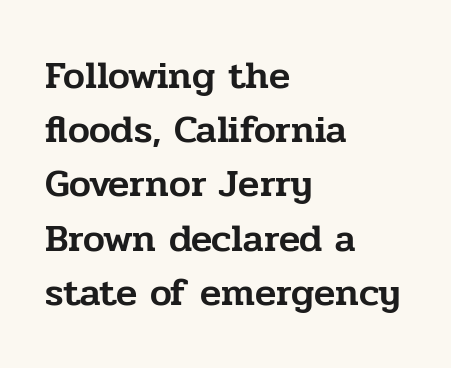
Compared with a centered layout, this one pins lines to the left instead. A typesetter would mark this as roman, not italic. Regular leading. The words here are not underlined. This is serif lettering, the kind often seen in printed books.
